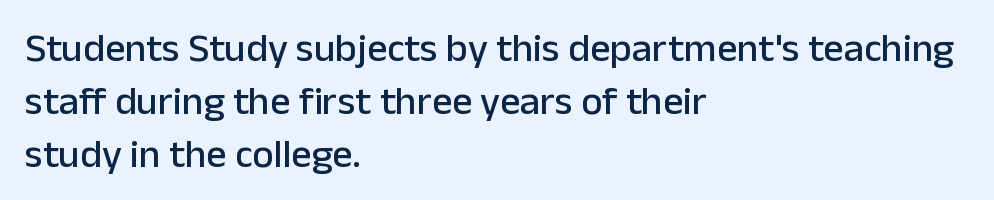
Q: Is the text italic (slanted)? A: No, it is upright.
Q: Is the typeface a serif or a sans-serif typeface? A: Sans-serif.
Q: Is the text underlined? A: No.
Q: How is the paragraph aligned? A: Left-aligned.
Q: Is the spacing between letters normal or unusually wide? A: Normal.
Q: Is the spacing between lines tight, normal or loose? A: Normal.
Q: Width (condensed, normal, or wide)? A: Normal.
Q: Stroke contrast? A: Low.
Q: x-height? A: Medium.
Q: Monospaced? A: No.
